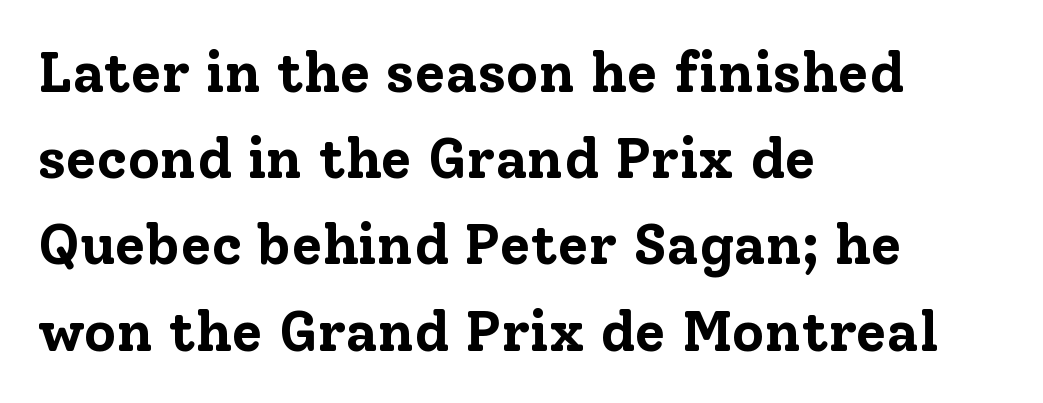
Q: Is the text bold? A: Yes.
Q: Is the text italic (slanted)? A: No, it is upright.
Q: Is the typeface a serif or a sans-serif typeface? A: Serif.
Q: Is the text underlined? A: No.
Q: How is the paragraph aligned? A: Left-aligned.
Q: Is the spacing between letters normal or unusually wide? A: Normal.
Q: Is the spacing between lines tight, normal or loose? A: Normal.
Q: Width (condensed, normal, or wide)? A: Normal.
Q: Stroke contrast? A: Low.
Q: x-height? A: Medium.
Q: Monospaced? A: No.
